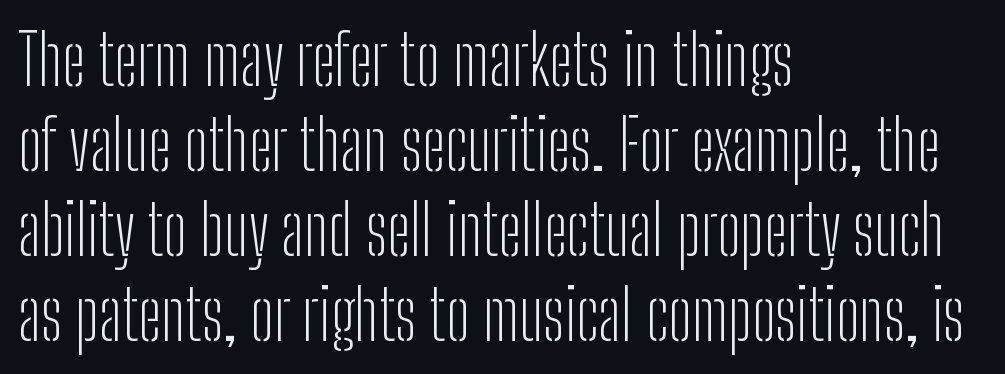
Ordinary non-slanted type is in use. You could call the tracking neutral — neither tight nor loose. Stroke mass is kept to a normal reading level or below. This rendering employs a face without finishing strokes, i.e., a sans-serif.
